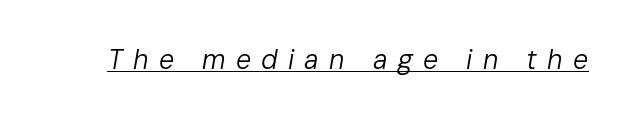
Stems here are at most as thick as an everyday book face. In designer terms, the underline attribute is active on this setting. Italic: yes, the glyphs are oblique. Spacing between characters has been opened up far beyond the box default.
